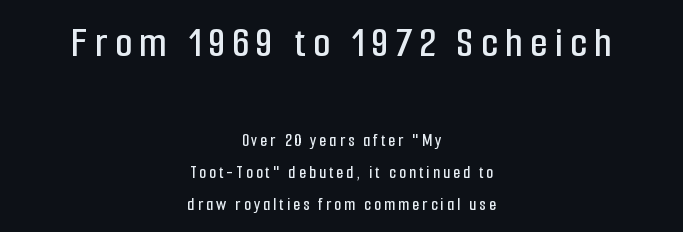
You can tell from the bare stems that sans-serif type was used. Any mark beneath the type? The region is blank. Large over small — that's the arrangement of the two blocks here. Every character sits straight up, as roman type does. Does the copy run flush right? No — it is centered line by line. Proportional: the letters do not fall into vertical columns.
